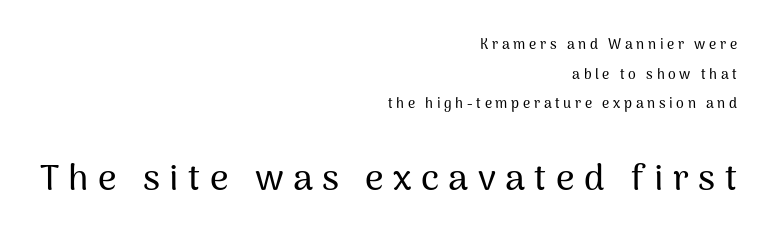
The image shows 36 px sans-serif type, upright; set right-aligned, loose line spacing (2.12x), unusually wide letter spacing (+0.26 em), not underlined; the second (bottom) block is 2.57x larger; medium stroke contrast and a medium x-height.
